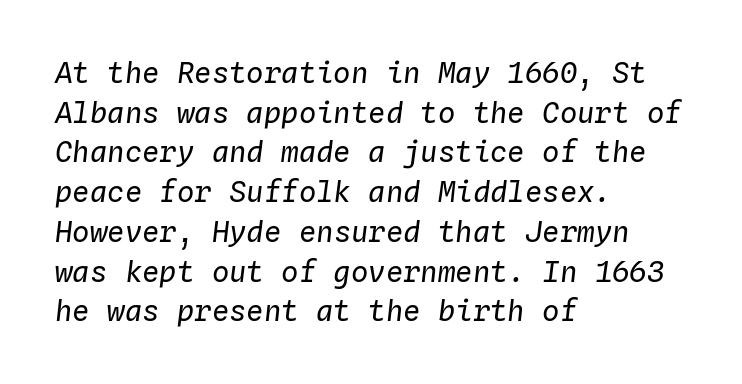
The image shows 29 px regular-weight type, italic (leaning right), monospaced; set left-aligned, normal line spacing (1.37x), normal letter spacing, not underlined; low stroke contrast and a medium x-height.
